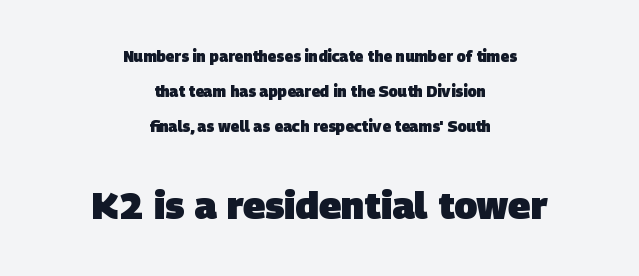
Q: Is the text bold? A: Yes.
Q: Is the typeface a serif or a sans-serif typeface? A: Sans-serif.
Q: Is the text underlined? A: No.
Q: How is the paragraph aligned? A: Centered.
Q: Is the spacing between letters normal or unusually wide? A: Normal.
Q: Is the spacing between lines tight, normal or loose? A: Loose.
Q: Which block of text is set in a larger size, the first (top) or the second (bottom)? A: The second (bottom) one.
Q: Width (condensed, normal, or wide)? A: Normal.
Q: Stroke contrast? A: Low.
Q: x-height? A: Large.
Q: Monospaced? A: No.
